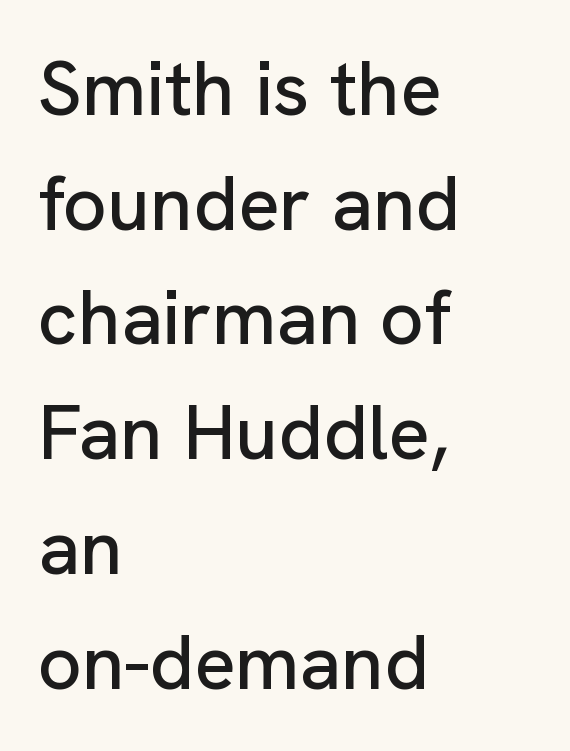
The image shows 77 px sans-serif type, upright; set left-aligned, normal line spacing (1.49x), normal letter spacing, not underlined; low stroke contrast and a medium x-height.
